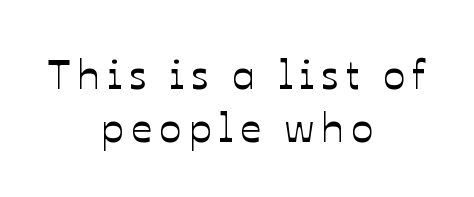
The image shows 41 px text type, upright; set centered, normal line spacing (1.3x), not underlined; low stroke contrast and a medium x-height.
